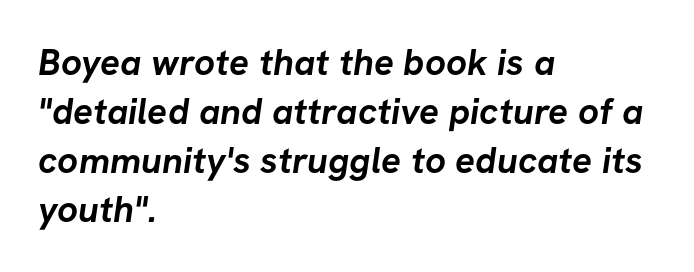
The image shows 37 px semibold sans-serif type; set left-aligned, normal line spacing (1.32x), normal letter spacing, not underlined; low stroke contrast and a medium x-height.
